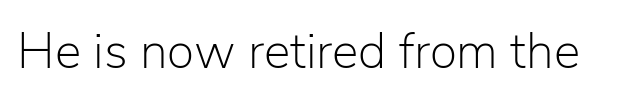
Q: Is the text bold? A: No.
Q: Is the text italic (slanted)? A: No, it is upright.
Q: Is the typeface a serif or a sans-serif typeface? A: Sans-serif.
Q: Is the text underlined? A: No.
Q: Is the spacing between letters normal or unusually wide? A: Normal.
Q: Width (condensed, normal, or wide)? A: Normal.
Q: Stroke contrast? A: Low.
Q: x-height? A: Medium.
Q: Monospaced? A: No.
